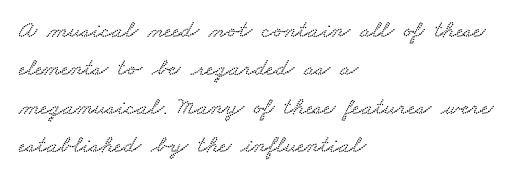
The image shows 25 px text type; set left-aligned, normal line spacing (1.54x), normal letter spacing, not underlined.
